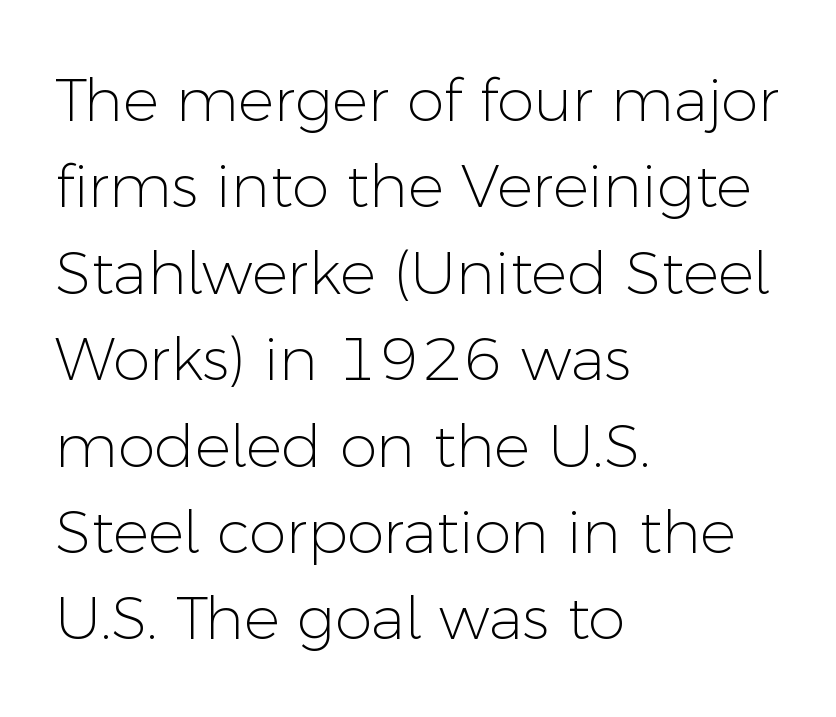
Q: Is the text bold? A: No.
Q: Is the text italic (slanted)? A: No, it is upright.
Q: Is the typeface a serif or a sans-serif typeface? A: Sans-serif.
Q: Is the text underlined? A: No.
Q: How is the paragraph aligned? A: Left-aligned.
Q: Is the spacing between letters normal or unusually wide? A: Normal.
Q: Is the spacing between lines tight, normal or loose? A: Normal.
Q: Width (condensed, normal, or wide)? A: Normal.
Q: Stroke contrast? A: Low.
Q: x-height? A: Medium.
Q: Monospaced? A: No.
